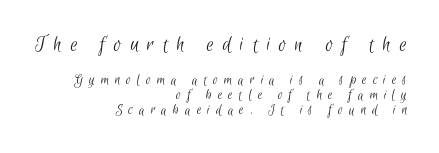
The image shows 22 px text type; set right-aligned, tight line spacing (0.99x), unusually wide letter spacing (+0.4 em), not underlined; the first (top) block is 1.47x larger.
